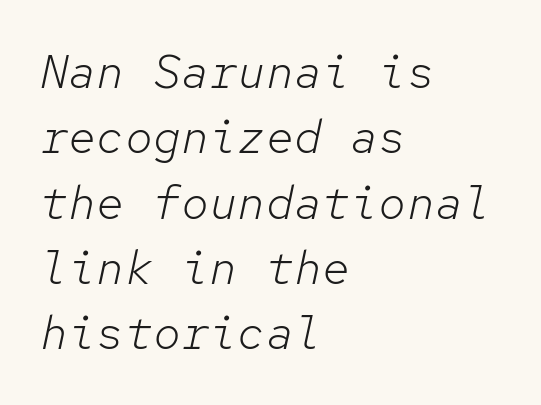
Q: Is the text bold? A: No.
Q: Is the text italic (slanted)? A: Yes, it leans right by about 12 degrees.
Q: Is the text underlined? A: No.
Q: How is the paragraph aligned? A: Left-aligned.
Q: Is the spacing between letters normal or unusually wide? A: Normal.
Q: Is the spacing between lines tight, normal or loose? A: Normal.
Q: Width (condensed, normal, or wide)? A: Normal.
Q: Stroke contrast? A: Low.
Q: x-height? A: Medium.
Q: Monospaced? A: Yes.
